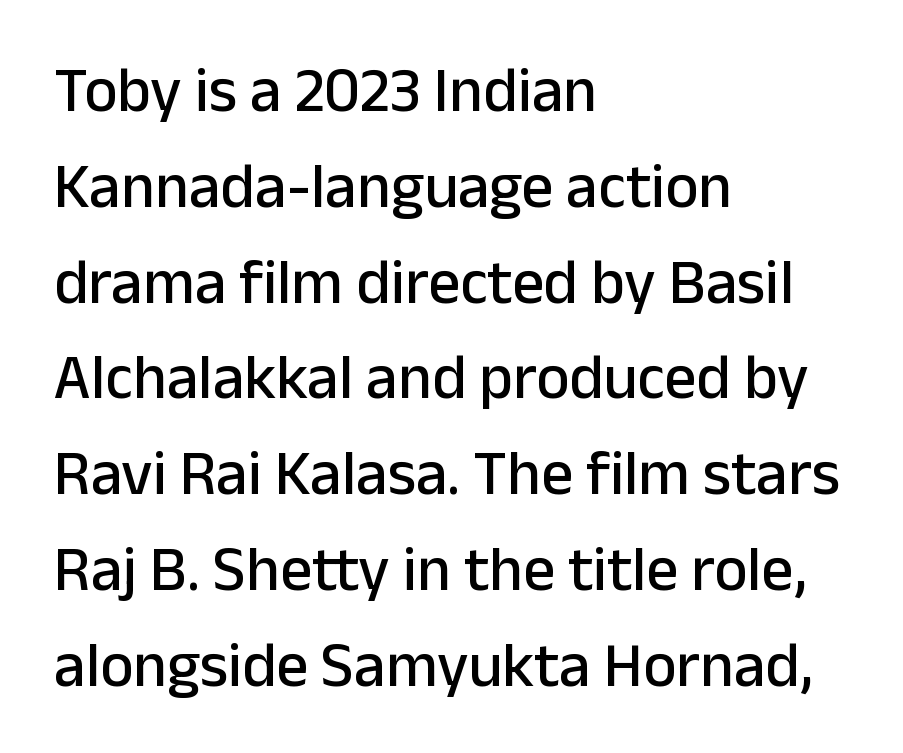
Character widths vary here, with narrow letters taking less room than wide ones. Is this a sans? Yes — the strokes have no serifs. Alignment: flush left. Look at the tracking — it's just the regular setting, nothing added.
